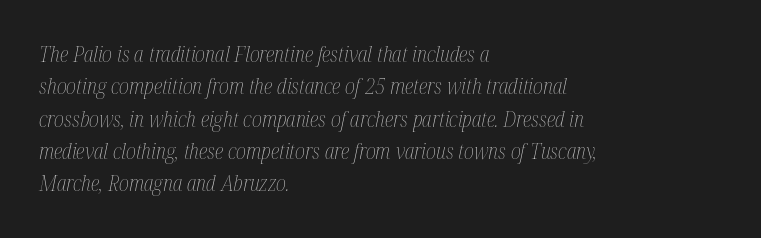
The image shows 21 px text type, italic (leaning right); set left-aligned, normal line spacing (1.54x), normal letter spacing, not underlined.
